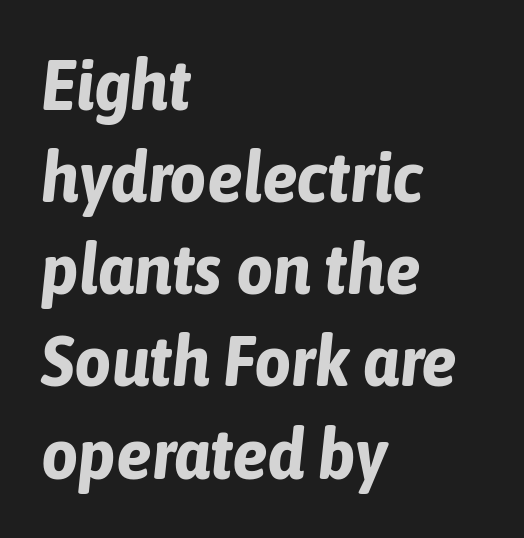
Q: Is the text bold? A: Yes.
Q: Is the text italic (slanted)? A: Yes, it leans right by about 6 degrees.
Q: Is the text underlined? A: No.
Q: How is the paragraph aligned? A: Left-aligned.
Q: Is the spacing between letters normal or unusually wide? A: Normal.
Q: Is the spacing between lines tight, normal or loose? A: Normal.
Q: Width (condensed, normal, or wide)? A: Condensed.
Q: Stroke contrast? A: Low.
Q: x-height? A: Medium.
Q: Monospaced? A: No.
